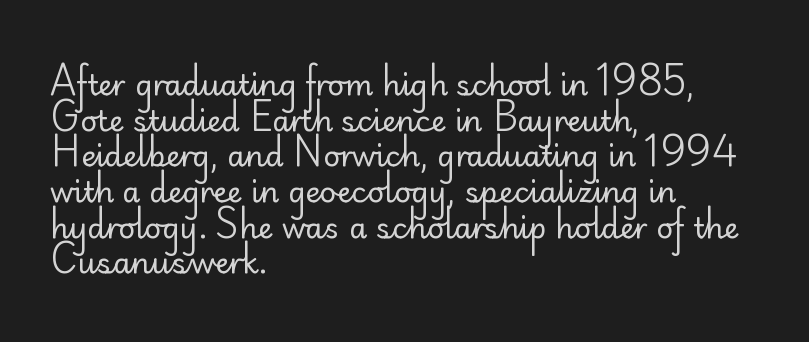
The letters advance in unequal steps, a hallmark of proportional type. Summary of weight: not heavy and not bold. The paragraph has a hard left edge and a soft right edge. Inter-character spacing is left at the font's built-in metrics. Stroke terminals: plain, sans-serif. Style check: upright.
